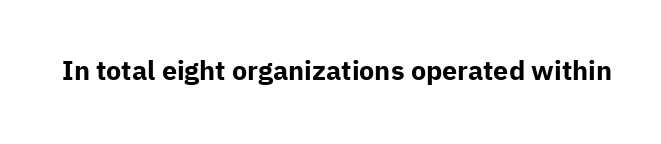
Q: Is the text bold? A: Yes.
Q: Is the text italic (slanted)? A: No, it is upright.
Q: Is the text underlined? A: No.
Q: Is the spacing between letters normal or unusually wide? A: Normal.
